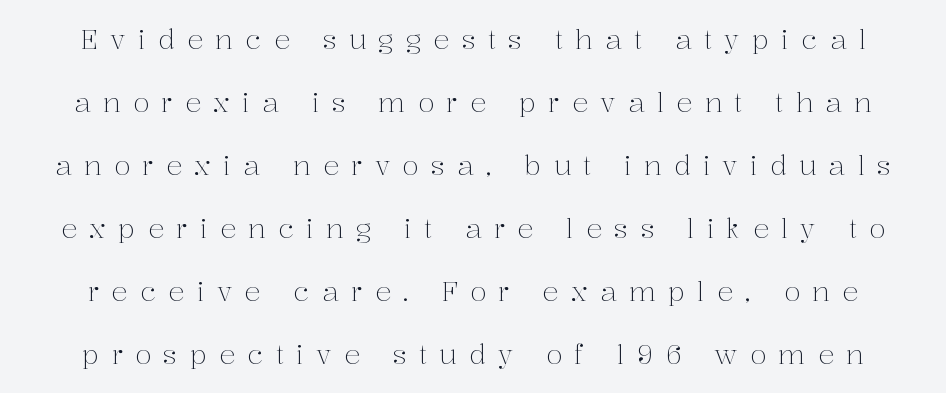
Q: Is the text bold? A: No.
Q: Is the text italic (slanted)? A: No, it is upright.
Q: Is the text underlined? A: No.
Q: Is the spacing between letters normal or unusually wide? A: Unusually wide.
Q: Is the spacing between lines tight, normal or loose? A: Loose.
